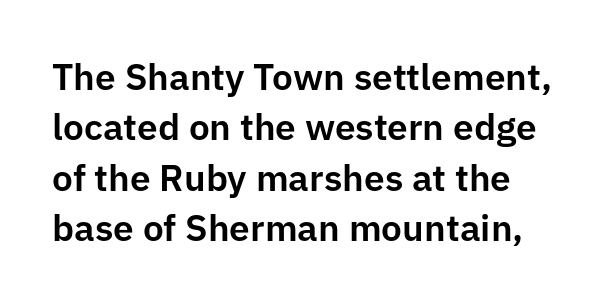
Q: Is the text italic (slanted)? A: No, it is upright.
Q: Is the typeface a serif or a sans-serif typeface? A: Sans-serif.
Q: Is the text underlined? A: No.
Q: Is the spacing between letters normal or unusually wide? A: Normal.
Q: Is the spacing between lines tight, normal or loose? A: Normal.
Q: Width (condensed, normal, or wide)? A: Normal.
Q: Stroke contrast? A: Low.
Q: x-height? A: Medium.
Q: Monospaced? A: No.
